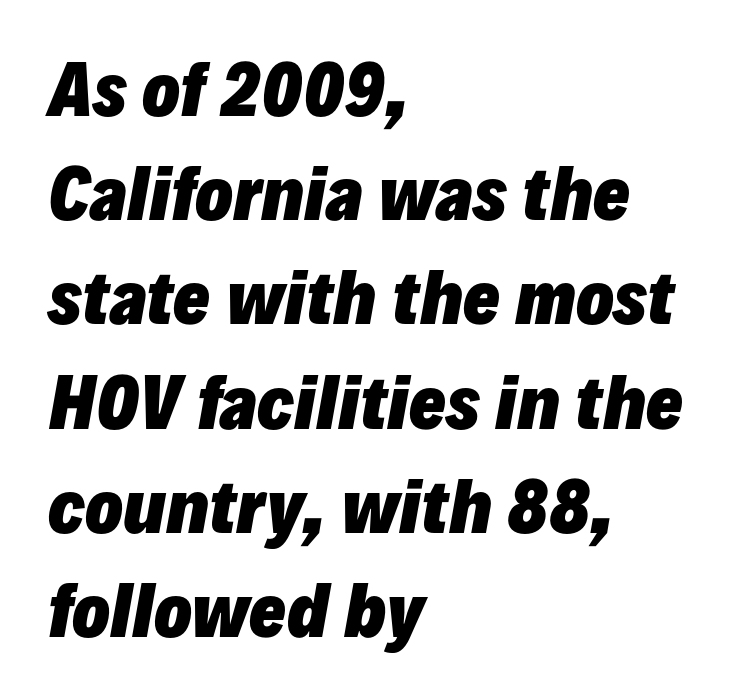
Q: Is the text bold? A: Yes.
Q: Is the text italic (slanted)? A: Yes, it leans right by about 10 degrees.
Q: Is the text underlined? A: No.
Q: How is the paragraph aligned? A: Left-aligned.
Q: Is the spacing between letters normal or unusually wide? A: Normal.
Q: Is the spacing between lines tight, normal or loose? A: Normal.
Q: Width (condensed, normal, or wide)? A: Normal.
Q: Stroke contrast? A: Low.
Q: x-height? A: Medium.
Q: Monospaced? A: No.
